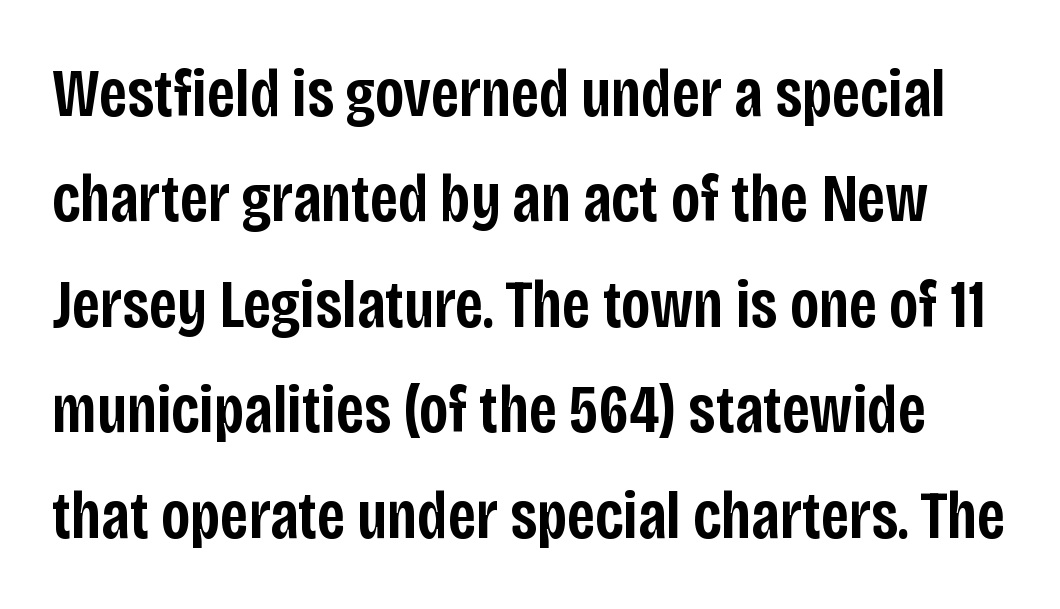
Q: Is the text bold? A: Semi-bold.
Q: Is the text italic (slanted)? A: No, it is upright.
Q: Is the typeface a serif or a sans-serif typeface? A: Sans-serif.
Q: Is the text underlined? A: No.
Q: Is the spacing between letters normal or unusually wide? A: Normal.
Q: Is the spacing between lines tight, normal or loose? A: Normal.
Q: Width (condensed, normal, or wide)? A: Condensed.
Q: Stroke contrast? A: Low.
Q: x-height? A: Large.
Q: Monospaced? A: No.
